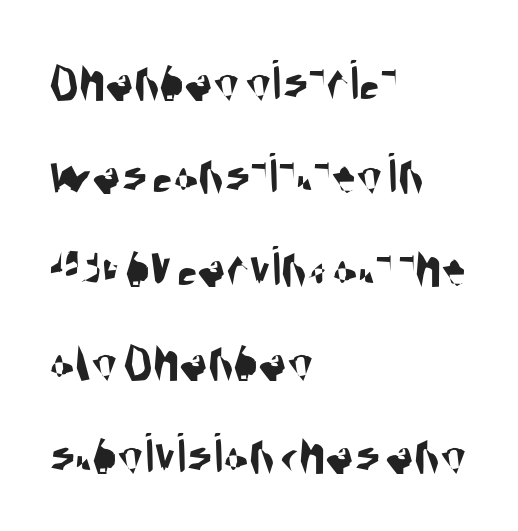
{"serif": "no", "width": "condensed", "stroke_contrast": "medium", "x_height": "large", "monospaced": "no", "underline": "no", "align": "left", "line_spacing": "normal", "line_spacing_ratio": 1.58, "letter_spacing": "normal", "letter_spacing_em": 0.0, "glyph_px": 59}
